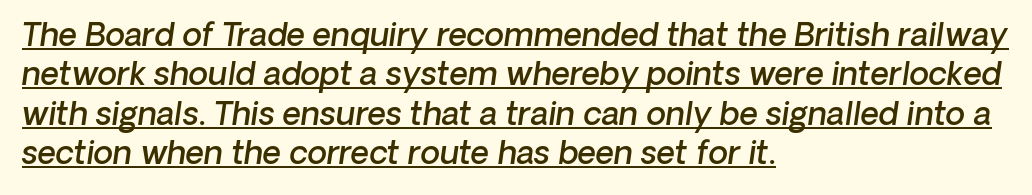
{"italic": "yes", "lean": "right", "slant_degrees": 8, "bold": "semi", "weight": "semibold", "width": "normal", "stroke_contrast": "low", "x_height": "medium", "monospaced": "no", "underline": "yes", "align": "left", "line_spacing_ratio": 1.23, "letter_spacing": "normal", "letter_spacing_em": 0.0, "glyph_px": 32}
